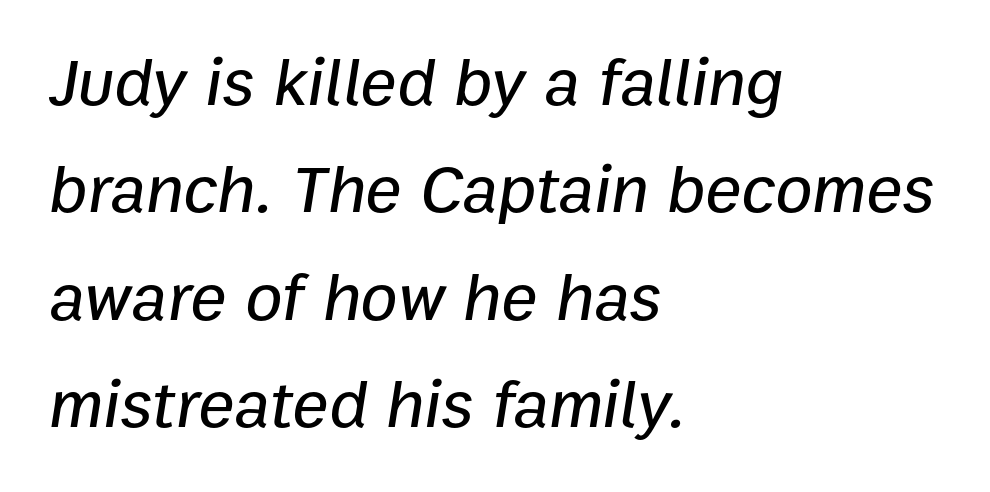
Q: Is the text italic (slanted)? A: Yes, it leans right by about 9 degrees.
Q: Is the text underlined? A: No.
Q: How is the paragraph aligned? A: Left-aligned.
Q: Is the spacing between letters normal or unusually wide? A: Normal.
Q: Is the spacing between lines tight, normal or loose? A: Normal.
Q: Width (condensed, normal, or wide)? A: Normal.
Q: Stroke contrast? A: Low.
Q: x-height? A: Medium.
Q: Monospaced? A: No.
